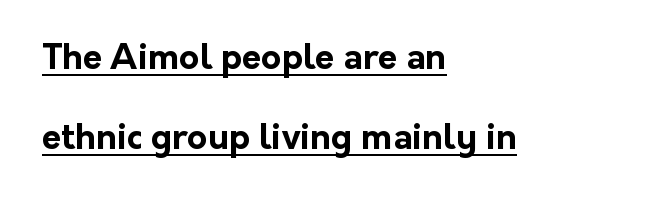
{"serif": "no", "italic": "no", "bold": "yes", "weight": "bold", "width": "normal", "stroke_contrast": "low", "x_height": "medium", "monospaced": "no", "underline": "yes", "align": "left", "line_spacing": "loose", "line_spacing_ratio": 2.28, "letter_spacing": "normal", "letter_spacing_em": 0.0, "glyph_px": 35}
